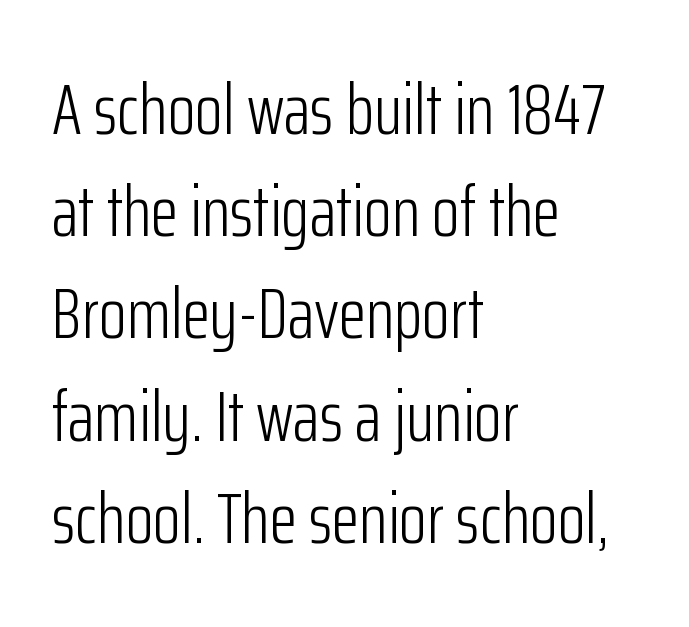
{"serif": "no", "italic": "no", "bold": "no", "weight": "light", "width": "condensed", "stroke_contrast": "low", "x_height": "medium", "monospaced": "no", "underline": "no", "align": "left", "line_spacing": "normal", "line_spacing_ratio": 1.42, "letter_spacing": "normal", "letter_spacing_em": 0.0, "glyph_px": 72}
